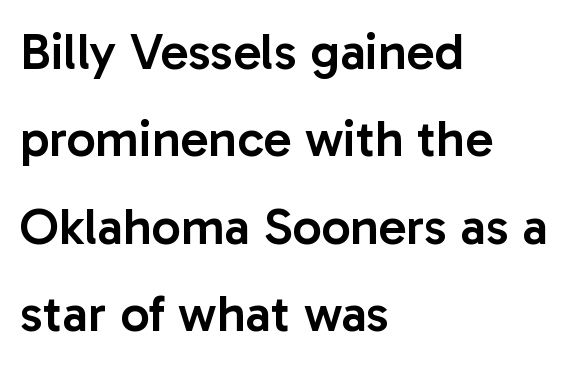
Underline: absent. Casual observation: everything's shoved over to the left. Nothing unusual about the tracking: characters are spaced as the font intends. Character widths vary here, with narrow letters taking less room than wide ones.
